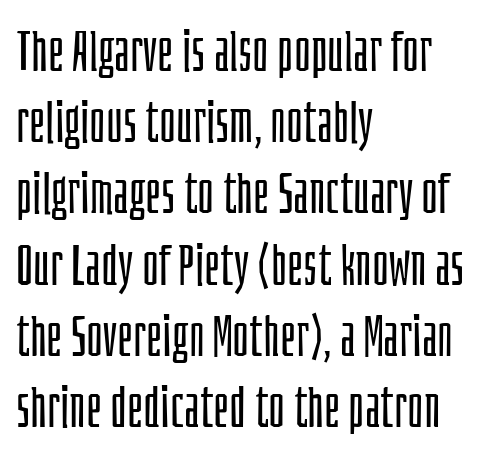
Q: Is the text bold? A: No.
Q: Is the text italic (slanted)? A: No, it is upright.
Q: Is the typeface a serif or a sans-serif typeface? A: Sans-serif.
Q: Is the text underlined? A: No.
Q: How is the paragraph aligned? A: Left-aligned.
Q: Is the spacing between letters normal or unusually wide? A: Normal.
Q: Is the spacing between lines tight, normal or loose? A: Normal.
Q: Width (condensed, normal, or wide)? A: Condensed.
Q: Stroke contrast? A: Low.
Q: x-height? A: Large.
Q: Monospaced? A: No.
